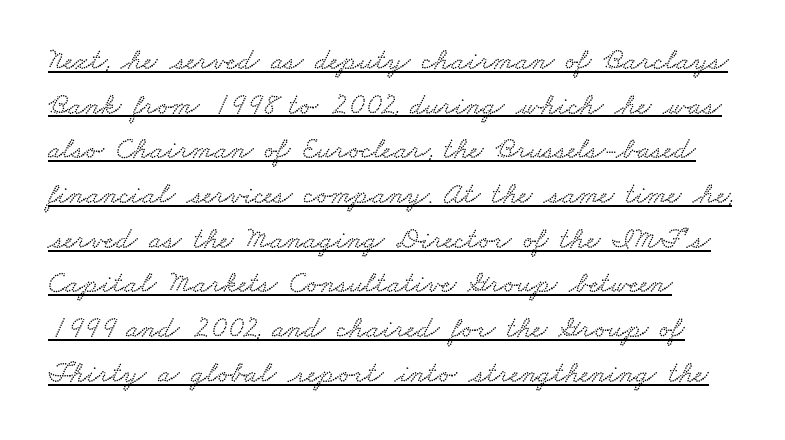
The image shows 30 px wide type; set normal line spacing (1.49x), normal letter spacing, underlined; low stroke contrast and a small x-height.
